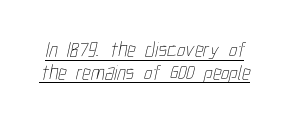
Cramped leading. The letters look calm and open, with moderate or lighter stems. This rendering features underlined lettering. Tracking value appears to be zero — textbook default spacing.
